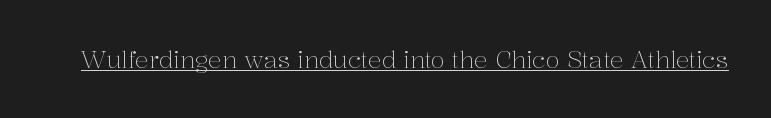
Q: Is the text bold? A: No.
Q: Is the text italic (slanted)? A: No, it is upright.
Q: Is the text underlined? A: Yes.
Q: Is the spacing between letters normal or unusually wide? A: Normal.
